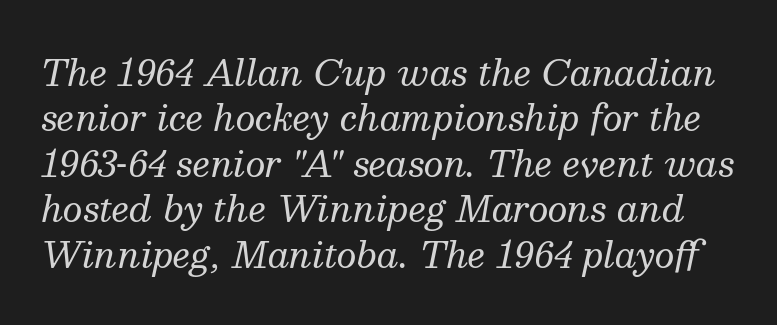
{"serif": "yes", "italic": "yes", "lean": "right", "slant_degrees": 13, "bold": "no", "weight": "regular", "width": "normal", "stroke_contrast": "medium", "x_height": "medium", "monospaced": "no", "underline": "no", "line_spacing": "normal", "line_spacing_ratio": 1.3, "letter_spacing": "normal", "letter_spacing_em": 0.0, "glyph_px": 35}
